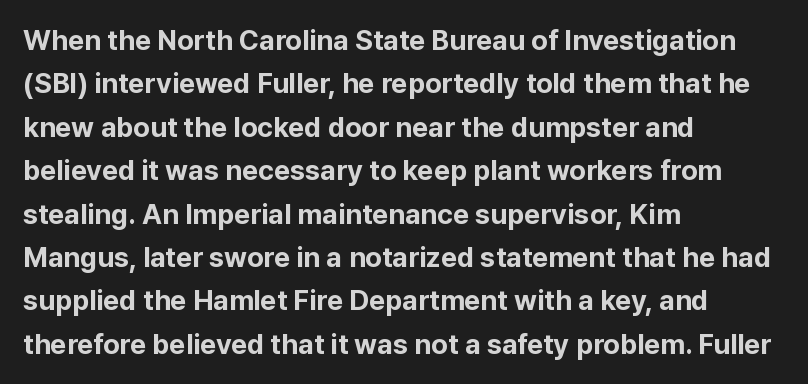
The image shows 28 px bold sans-serif type, upright; set left-aligned, normal line spacing (1.55x), normal letter spacing, not underlined; low stroke contrast and a medium x-height.
